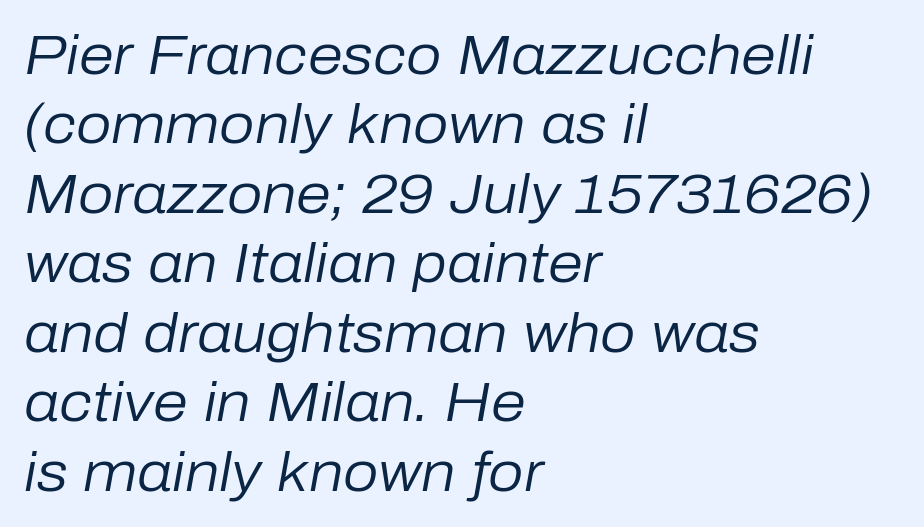
The image shows 56 px regular-weight type, italic (leaning right); set left-aligned, line spacing 1.24x, normal letter spacing, not underlined; low stroke contrast and a medium x-height.
